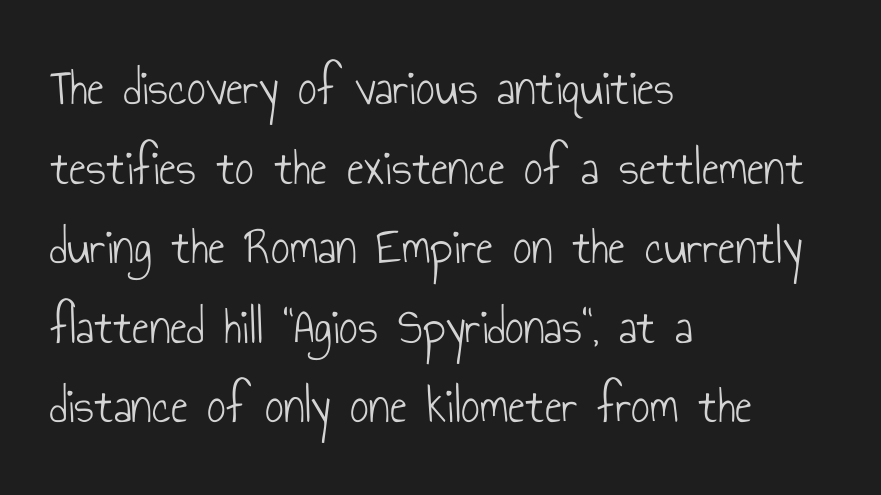
{"serif": "no", "italic": "no", "bold": "no", "weight": "light", "width": "condensed", "stroke_contrast": "low", "x_height": "small", "monospaced": "no", "underline": "no", "align": "left", "line_spacing": "normal", "line_spacing_ratio": 1.53, "letter_spacing": "normal", "letter_spacing_em": 0.0, "glyph_px": 52}
